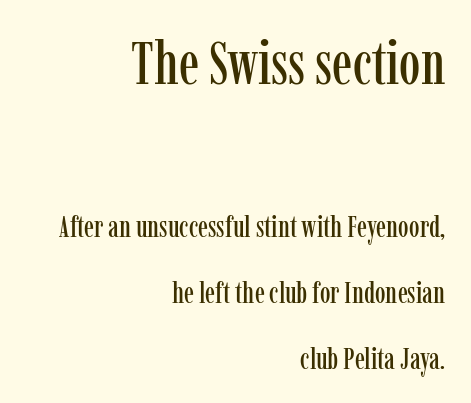
The gaps between neighbouring characters are ordinary and unremarkable. Italic: no, the glyphs are upright roman. Examine the stroke ends and you'll spot serifs. Descender tails drop into unmarked territory.
